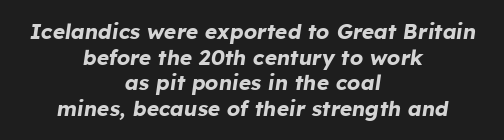
Q: Is the text bold? A: Yes.
Q: Is the text italic (slanted)? A: Yes, it leans right by about 8 degrees.
Q: Is the text underlined? A: No.
Q: How is the paragraph aligned? A: Centered.
Q: Is the spacing between letters normal or unusually wide? A: Normal.
